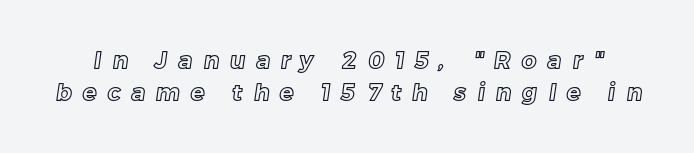
Underline: absent. Short note: letters widely spaced. Summary of vertical rhythm: regular, with standard interline spacing.
